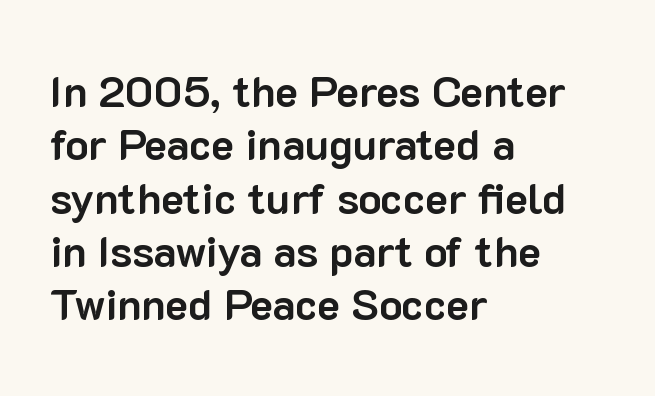
The image shows 43 px bold sans-serif type, upright; set left-aligned, line spacing 1.24x, normal letter spacing, not underlined; low stroke contrast and a medium x-height.
